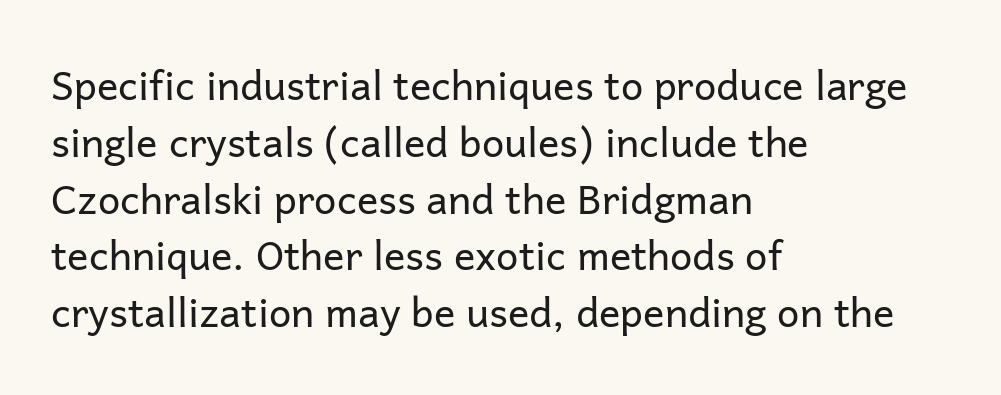
Q: Is the text bold? A: No.
Q: Is the text italic (slanted)? A: No, it is upright.
Q: Is the typeface a serif or a sans-serif typeface? A: Sans-serif.
Q: Is the text underlined? A: No.
Q: How is the paragraph aligned? A: Left-aligned.
Q: Is the spacing between letters normal or unusually wide? A: Normal.
Q: Is the spacing between lines tight, normal or loose? A: Normal.
Q: Width (condensed, normal, or wide)? A: Normal.
Q: Stroke contrast? A: Low.
Q: x-height? A: Medium.
Q: Monospaced? A: No.
